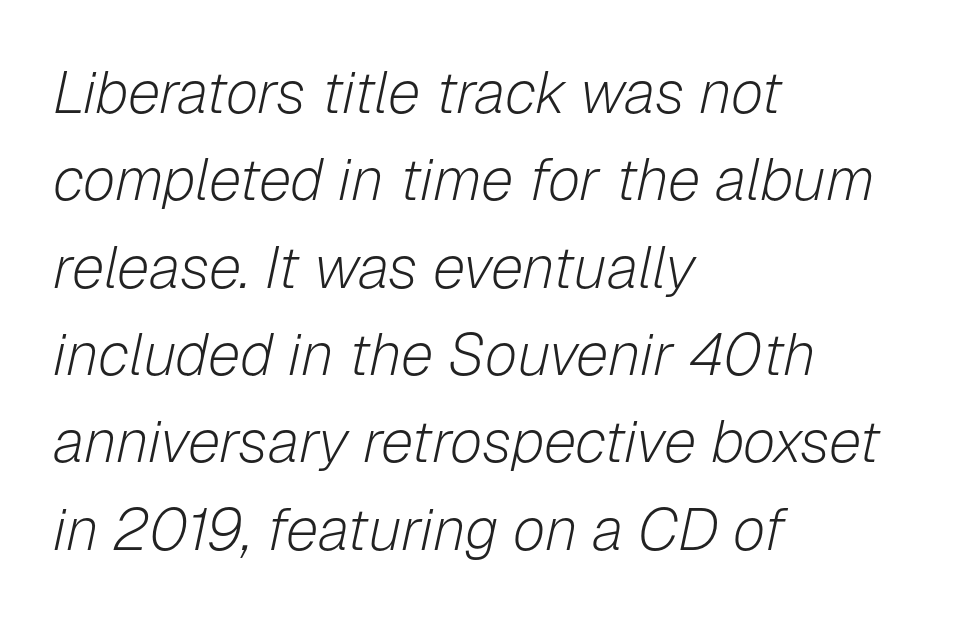
The image shows 59 px light type, italic (leaning right); set left-aligned, normal line spacing (1.48x), normal letter spacing, not underlined; low stroke contrast and a medium x-height.
